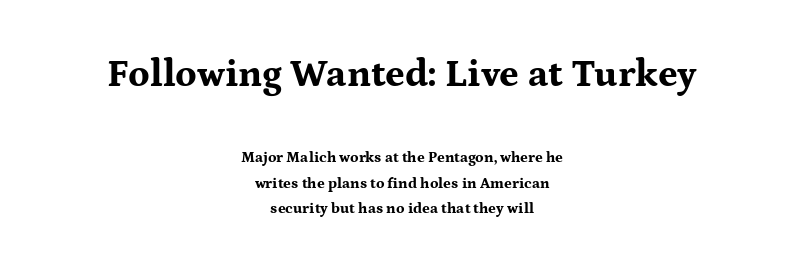
Does the weight exceed regular? Yes, all the way to bold. Rule under the text: the space is simply empty. Is there any slant? The stems are plumb. Every row of glyphs is offset so its center matches the block's center. Glyph-to-glyph distance matches everyday printed text. Top chunk: large. Bottom chunk: small.
